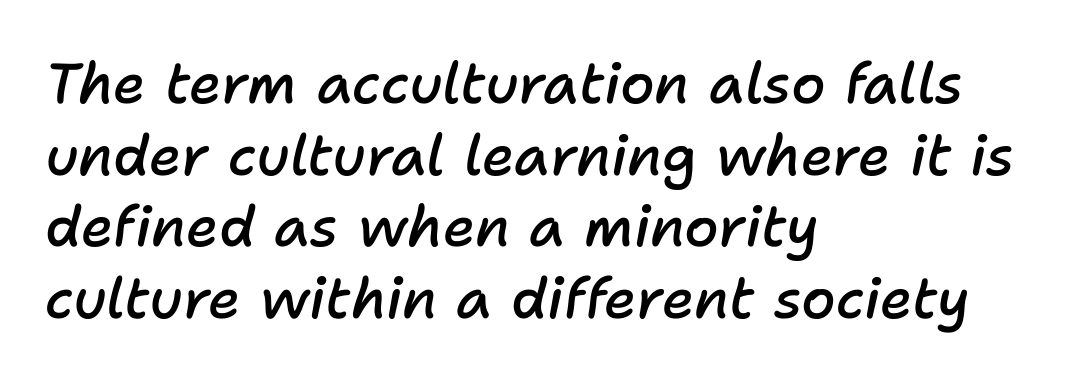
The image shows 56 px semibold type, italic (leaning right); set left-aligned, normal line spacing (1.28x), normal letter spacing, not underlined; low stroke contrast and a medium x-height.
